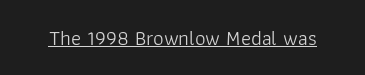
{"italic": "no", "bold": "no", "underline": "yes", "letter_spacing": "normal", "letter_spacing_em": 0.0, "glyph_px": 21}
